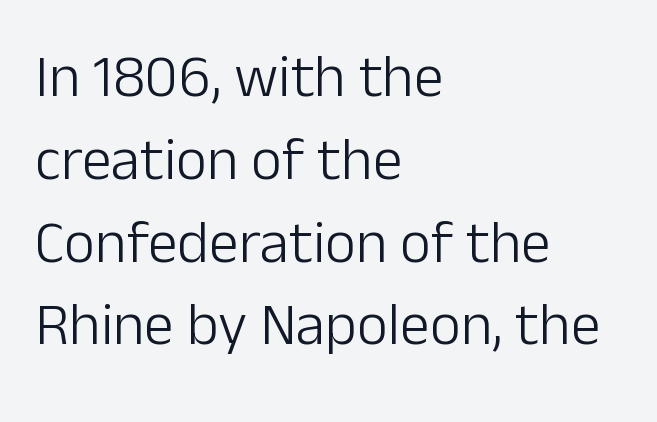
Q: Is the text bold? A: No.
Q: Is the text italic (slanted)? A: No, it is upright.
Q: Is the typeface a serif or a sans-serif typeface? A: Sans-serif.
Q: Is the text underlined? A: No.
Q: How is the paragraph aligned? A: Left-aligned.
Q: Is the spacing between letters normal or unusually wide? A: Normal.
Q: Is the spacing between lines tight, normal or loose? A: Normal.
Q: Width (condensed, normal, or wide)? A: Normal.
Q: Stroke contrast? A: Low.
Q: x-height? A: Medium.
Q: Monospaced? A: No.
